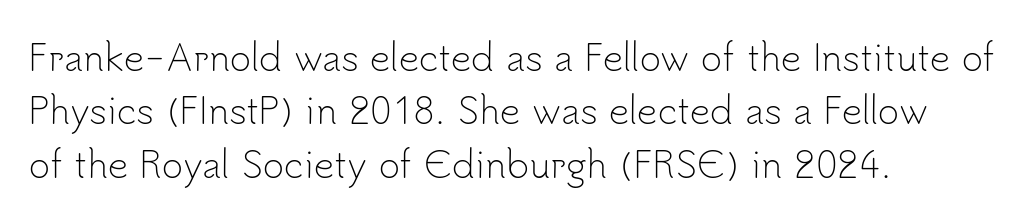
Q: Is the text bold? A: No.
Q: Is the text italic (slanted)? A: No, it is upright.
Q: Is the typeface a serif or a sans-serif typeface? A: Sans-serif.
Q: Is the text underlined? A: No.
Q: How is the paragraph aligned? A: Left-aligned.
Q: Is the spacing between letters normal or unusually wide? A: Normal.
Q: Is the spacing between lines tight, normal or loose? A: Normal.
Q: Width (condensed, normal, or wide)? A: Normal.
Q: Stroke contrast? A: Low.
Q: x-height? A: Small.
Q: Monospaced? A: No.
